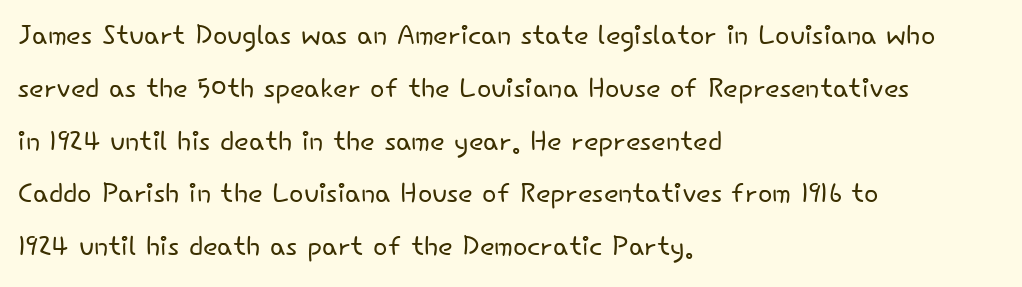
No word sits above an underline. The letters carry no serifs — their stems end cleanly without finishing strokes. Posture: upright roman. What's the leading like? Ordinary, nothing unusual.
